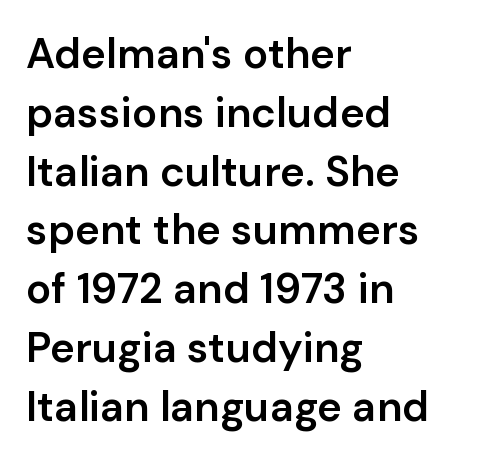
The ragged edge is on the right, which tells us the setting is flush left. How heavy is the stroke? Medium-heavy — a semibold, shy of bold. Character widths vary here, with narrow letters taking less room than wide ones. Vertically, the passage feels balanced, rows spaced as you'd expect. Is this a sans? Yes — the strokes have no serifs.
